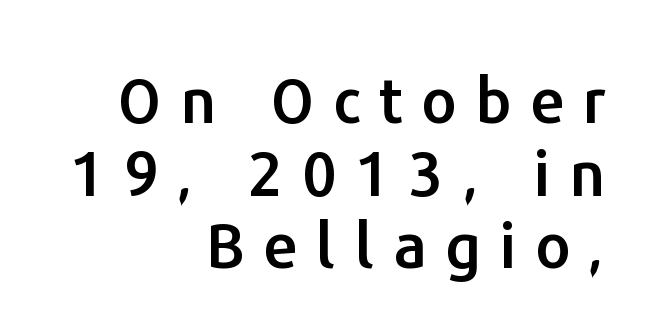
The image shows 62 px sans-serif type, upright; set right-aligned, line spacing 1.17x, unusually wide letter spacing (+0.3 em), not underlined; low stroke contrast and a medium x-height.
